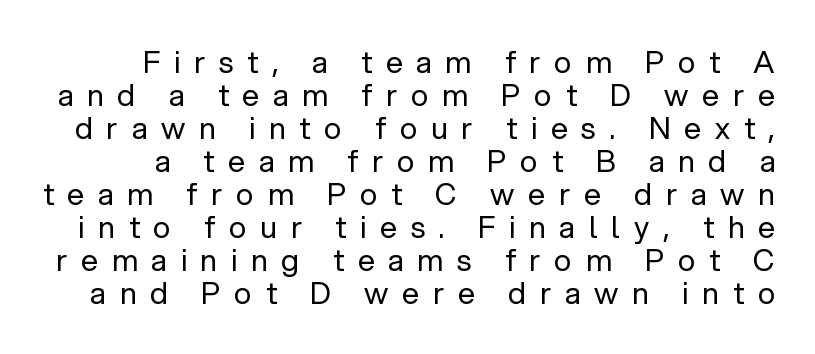
Look at the bottom of the vertical strokes: they stop flat, with no serifs. The strokes carry an ordinary text weight at most. Characters follow at a spacing far wider than the type designer built in. The baseline area is clear.
